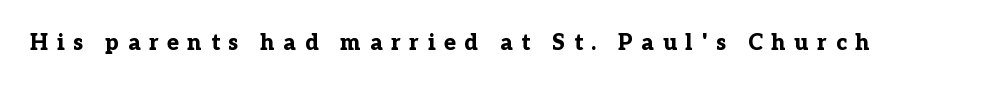
The image shows 22 px bold type, upright; set unusually wide letter spacing (+0.39 em), not underlined.
